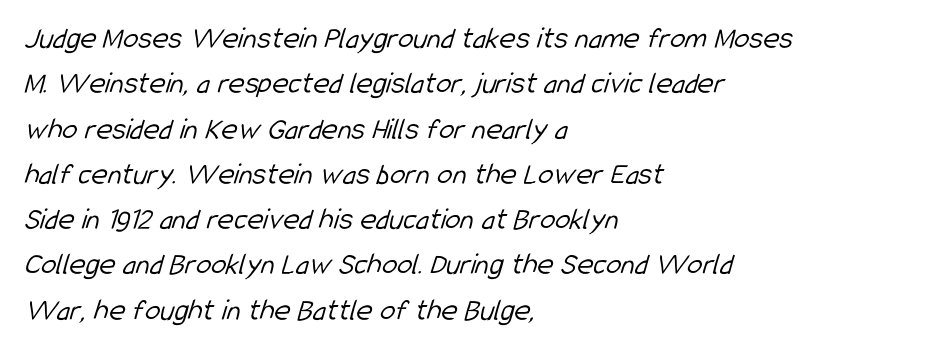
{"serif": "no", "bold": "no", "weight": "light", "width": "condensed", "stroke_contrast": "low", "x_height": "medium", "monospaced": "no", "underline": "no", "align": "left", "line_spacing": "normal", "line_spacing_ratio": 1.46, "letter_spacing": "normal", "letter_spacing_em": 0.0, "glyph_px": 31}
